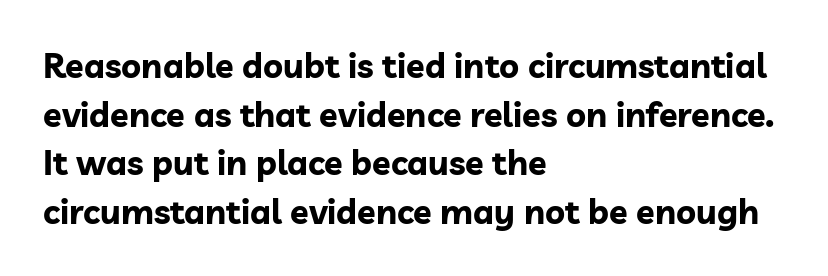
Q: Is the text bold? A: Yes.
Q: Is the text italic (slanted)? A: No, it is upright.
Q: Is the typeface a serif or a sans-serif typeface? A: Sans-serif.
Q: Is the text underlined? A: No.
Q: How is the paragraph aligned? A: Left-aligned.
Q: Is the spacing between letters normal or unusually wide? A: Normal.
Q: Is the spacing between lines tight, normal or loose? A: Normal.
Q: Width (condensed, normal, or wide)? A: Normal.
Q: Stroke contrast? A: Low.
Q: x-height? A: Medium.
Q: Monospaced? A: No.
